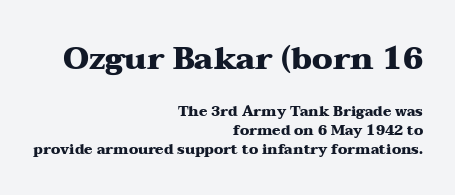
Type style note: has serifs. The zone under the glyphs is completely vacant. Which chunk is bigger? The first one — the top block dwarfs the bottom. Inter-character spacing is left at the font's built-in metrics.
